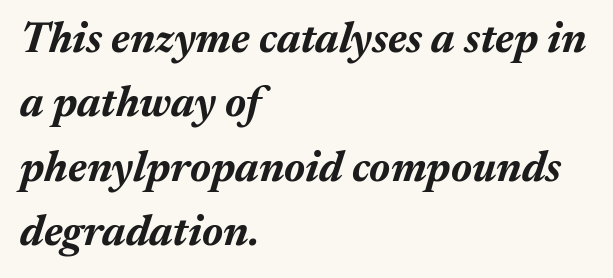
Q: Is the text bold? A: Yes.
Q: Is the text italic (slanted)? A: Yes, it leans right by about 17 degrees.
Q: Is the text underlined? A: No.
Q: How is the paragraph aligned? A: Left-aligned.
Q: Is the spacing between letters normal or unusually wide? A: Normal.
Q: Is the spacing between lines tight, normal or loose? A: Normal.
Q: Width (condensed, normal, or wide)? A: Normal.
Q: Stroke contrast? A: Medium.
Q: x-height? A: Medium.
Q: Monospaced? A: No.
